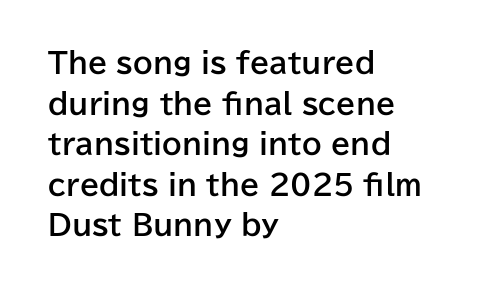
{"serif": "no", "italic": "no", "bold": "yes", "weight": "bold", "width": "normal", "stroke_contrast": "low", "x_height": "medium", "monospaced": "no", "underline": "no", "align": "left", "line_spacing": "normal", "line_spacing_ratio": 1.45, "letter_spacing": "normal", "letter_spacing_em": 0.0, "glyph_px": 28}
